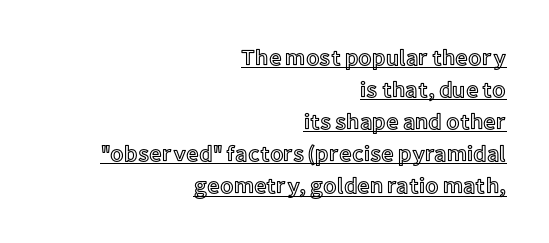
Q: Is the text italic (slanted)? A: No, it is upright.
Q: Is the text underlined? A: Yes.
Q: How is the paragraph aligned? A: Right-aligned.
Q: Is the spacing between letters normal or unusually wide? A: Normal.
Q: Is the spacing between lines tight, normal or loose? A: Normal.
